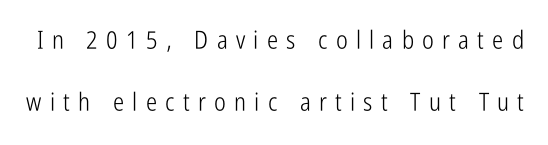
Q: Is the text bold? A: No.
Q: Is the text italic (slanted)? A: No, it is upright.
Q: Is the text underlined? A: No.
Q: Is the spacing between letters normal or unusually wide? A: Unusually wide.
Q: Is the spacing between lines tight, normal or loose? A: Loose.
